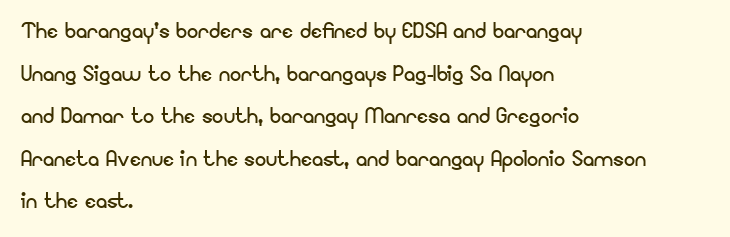
{"serif": "no", "italic": "no", "bold": "no", "weight": "regular", "width": "normal", "stroke_contrast": "low", "x_height": "small", "monospaced": "no", "underline": "no", "align": "left", "line_spacing": "normal", "line_spacing_ratio": 1.52, "letter_spacing": "normal", "letter_spacing_em": 0.0, "glyph_px": 28}
